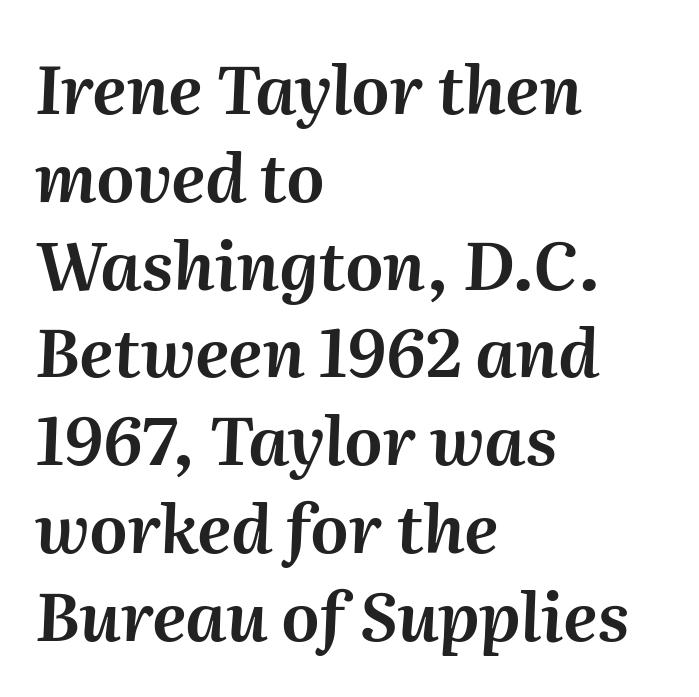
The image shows 67 px text type, italic (leaning right); set left-aligned, normal line spacing (1.31x), normal letter spacing, not underlined; medium stroke contrast and a medium x-height.
